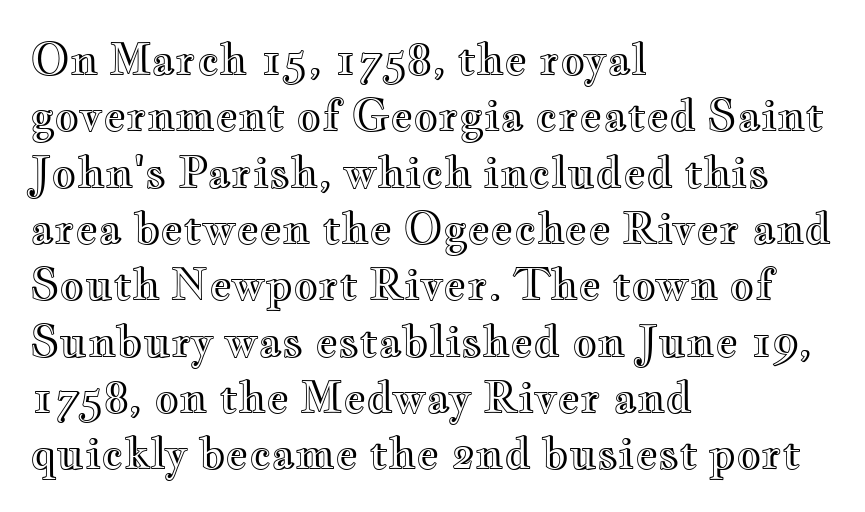
{"italic": "no", "width": "wide", "x_height": "small", "monospaced": "no", "underline": "no", "align": "left", "line_spacing": "normal", "line_spacing_ratio": 1.31, "letter_spacing": "normal", "letter_spacing_em": 0.0, "glyph_px": 43}
